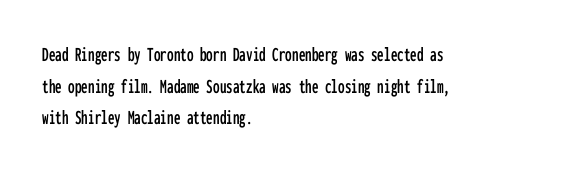
Has an underline been added? It has not. Do the letters lean? They stand straight. Notice how descenders clear the ascenders below comfortably — that's standard leading. The line texture is even and compact thanks to regular tracking.
